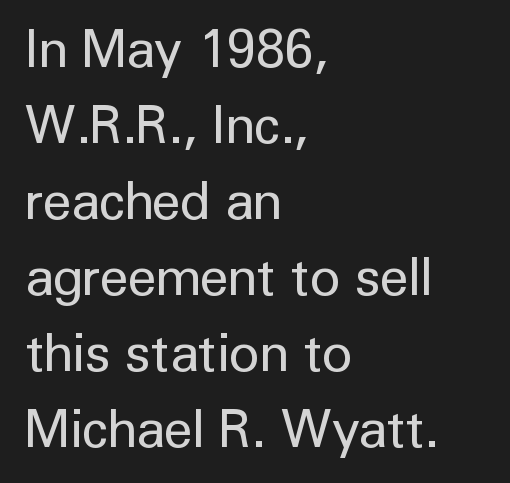
The image shows 52 px regular-weight sans-serif type, upright; set left-aligned, normal line spacing (1.46x), normal letter spacing, not underlined; low stroke contrast and a medium x-height.
